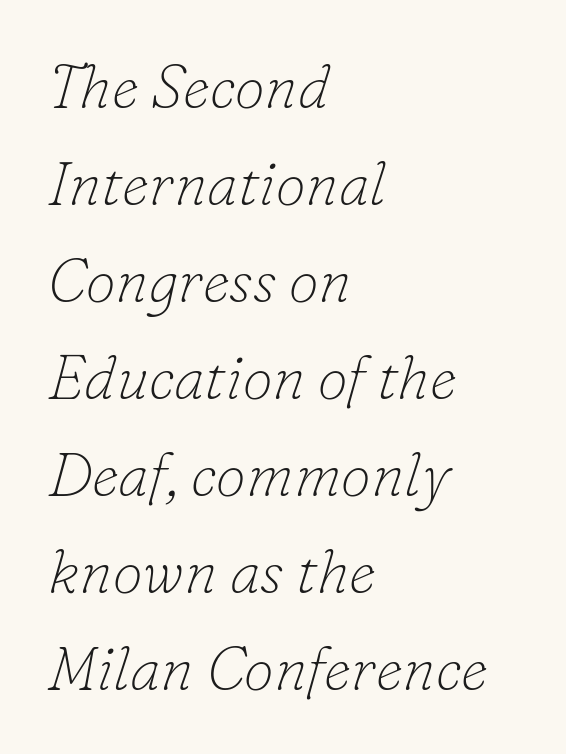
Q: Is the text bold? A: No.
Q: Is the text italic (slanted)? A: Yes, it leans right by about 16 degrees.
Q: Is the typeface a serif or a sans-serif typeface? A: Serif.
Q: Is the text underlined? A: No.
Q: How is the paragraph aligned? A: Left-aligned.
Q: Is the spacing between letters normal or unusually wide? A: Normal.
Q: Is the spacing between lines tight, normal or loose? A: Normal.
Q: Width (condensed, normal, or wide)? A: Normal.
Q: Stroke contrast? A: Low.
Q: x-height? A: Small.
Q: Monospaced? A: No.
